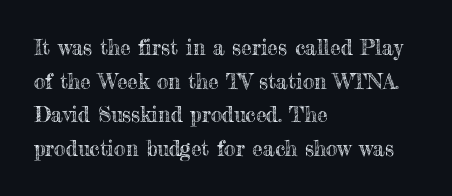
{"italic": "no", "underline": "no", "align": "left", "line_spacing": "normal", "line_spacing_ratio": 1.6, "letter_spacing": "normal", "letter_spacing_em": 0.0, "glyph_px": 21}
